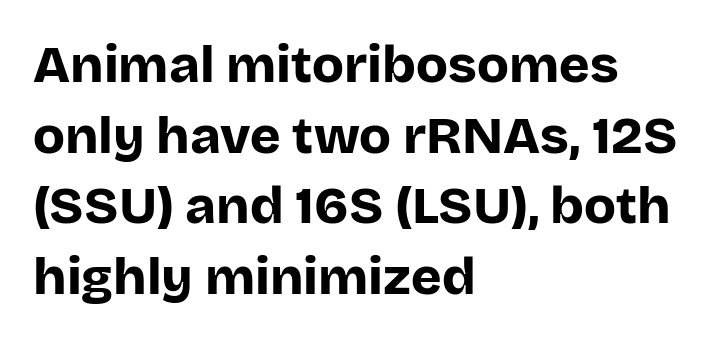
{"serif": "no", "italic": "no", "bold": "yes", "weight": "bold", "width": "normal", "stroke_contrast": "low", "x_height": "large", "monospaced": "no", "underline": "no", "align": "left", "line_spacing": "normal", "line_spacing_ratio": 1.36, "letter_spacing": "normal", "letter_spacing_em": 0.0, "glyph_px": 52}
